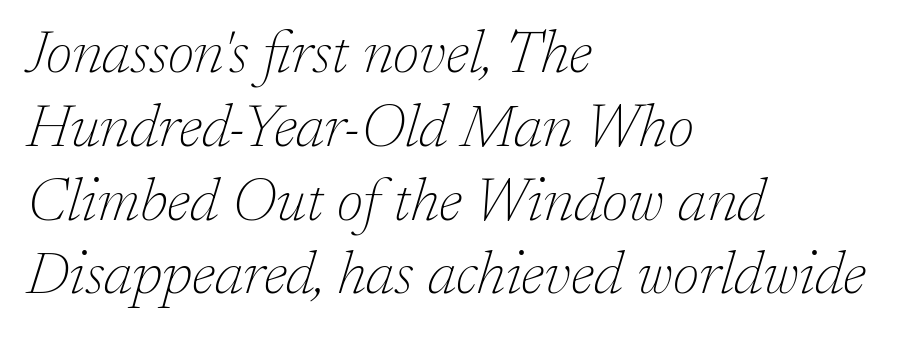
The image shows 60 px thin serif type, italic (leaning right); set left-aligned, line spacing 1.23x, normal letter spacing, not underlined; low stroke contrast and a medium x-height.
